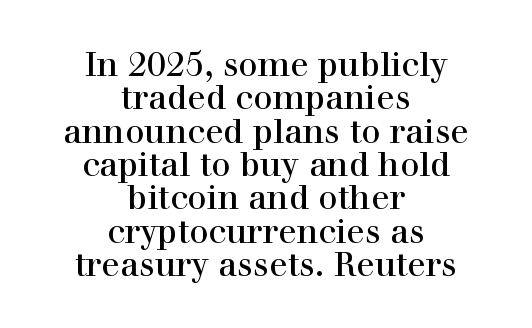
The image shows 34 px serif type, upright; set centered, tight line spacing (0.98x), normal letter spacing, not underlined; a medium x-height.
